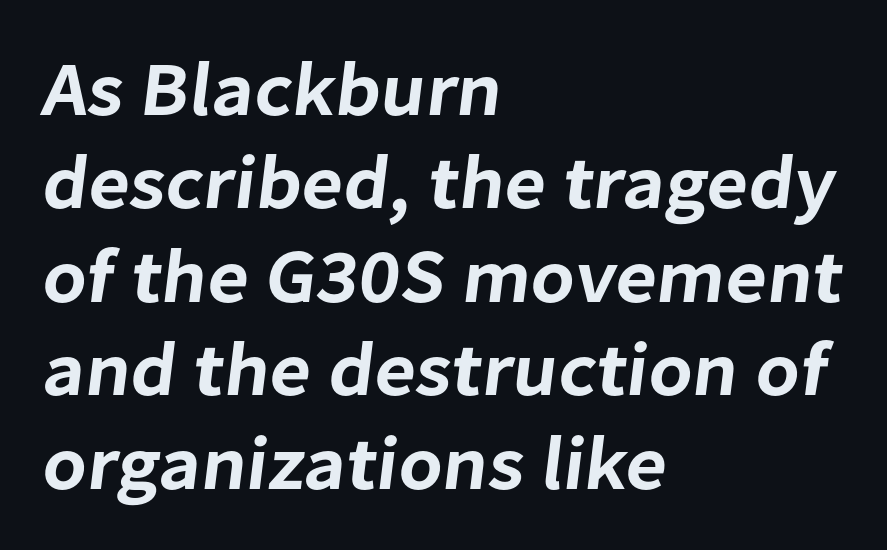
Underlining? Definitely not there. I'd call this a sans setting — the letters go barefoot. Caption: standard tracking, unaltered. Teacher's note: observe the even left margin — that is flush-left alignment. This sample has the flowing, uneven cadence of proportional lettering.
